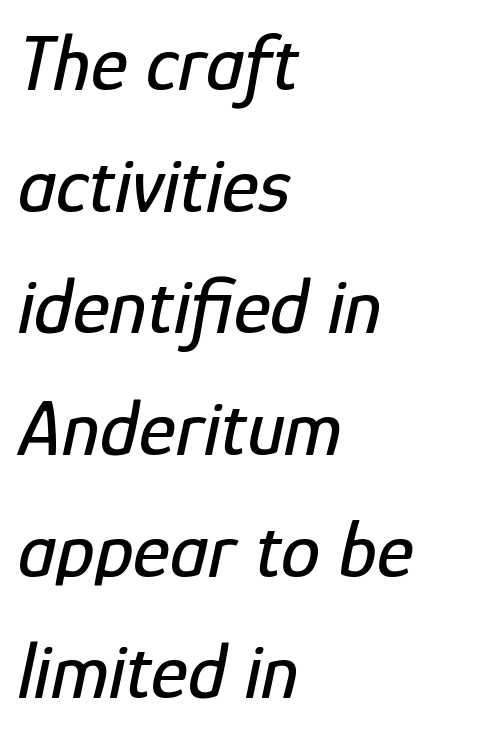
Where is the straight margin? On the left. Note the varied advance widths — an 'i' is clearly narrower than an 'm'. The lettering tilts uniformly, giving the passage an italic look. Baseline-to-baseline distance is the conventional proportion of letter height. The space directly below the letters is spotless. How are the letters spaced? Ordinarily, with no added tracking.
